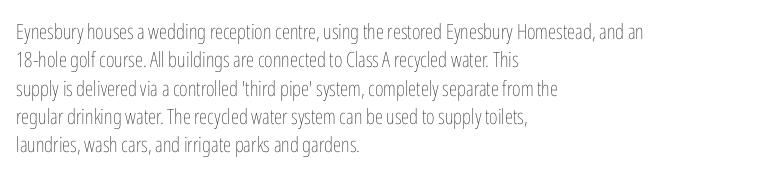
Evenly set lines give the paragraph a standard silhouette. Students, note that the glyphs here touch the page at normal intervals. In terms of posture, this sample is upright. Typeset ragged right — the left edge is the straight one.
